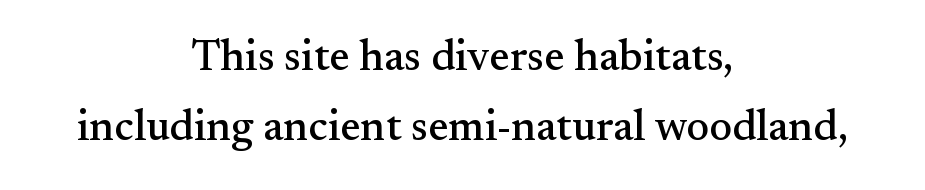
Q: Is the text italic (slanted)? A: No, it is upright.
Q: Is the typeface a serif or a sans-serif typeface? A: Serif.
Q: Is the text underlined? A: No.
Q: How is the paragraph aligned? A: Centered.
Q: Is the spacing between letters normal or unusually wide? A: Normal.
Q: Is the spacing between lines tight, normal or loose? A: Normal.
Q: Width (condensed, normal, or wide)? A: Normal.
Q: Stroke contrast? A: Medium.
Q: x-height? A: Small.
Q: Monospaced? A: No.
